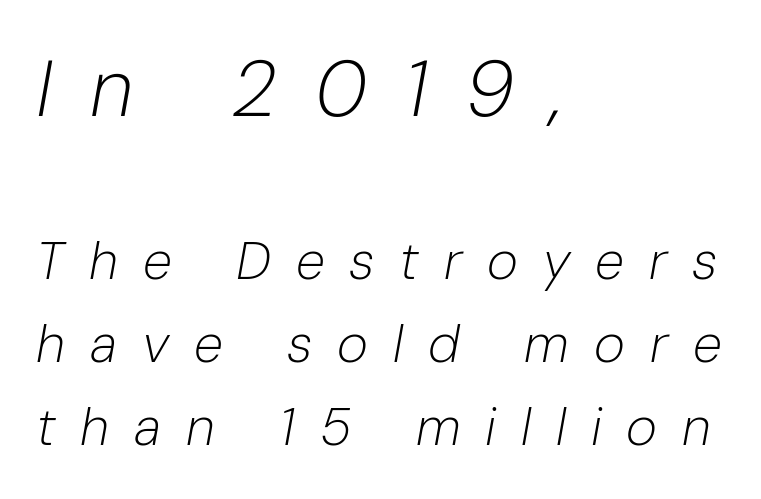
{"italic": "yes", "lean": "right", "slant_degrees": 10, "bold": "no", "weight": "light", "width": "normal", "stroke_contrast": "low", "x_height": "medium", "monospaced": "no", "underline": "no", "align": "left", "line_spacing": "normal", "line_spacing_ratio": 1.57, "letter_spacing": "wide", "letter_spacing_em": 0.47, "larger_block": "first", "size_ratio": 1.51, "glyph_px": 80}
